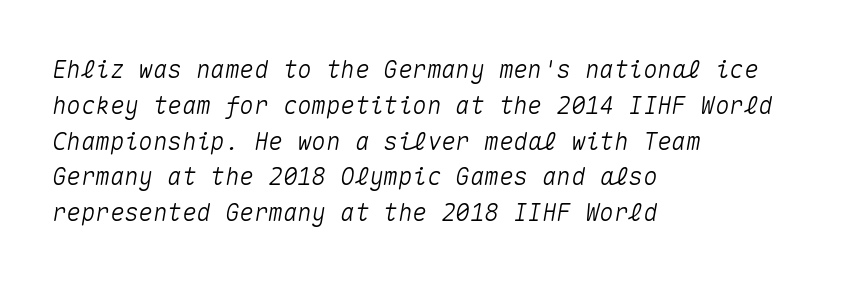
The image shows 24 px text type, italic (leaning right); set left-aligned, normal line spacing (1.49x), normal letter spacing, not underlined.
